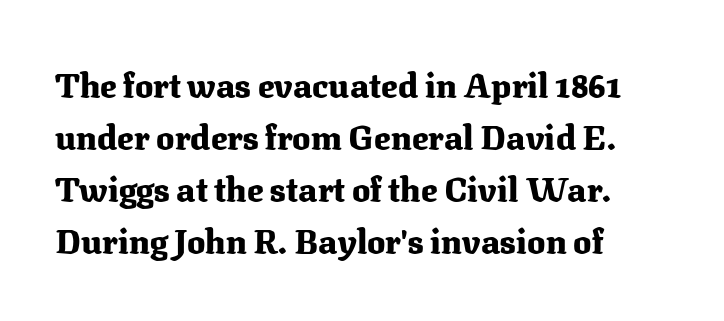
Lines of text with bare space underneath. The glyphs have the mass of a bold cut. There is no visible air inserted between adjacent glyphs. The specimen reads as upright at a glance. Is this a fixed-width face? No — the glyphs have proportional, varying widths. All the whitespace from short lines collects on the right.
